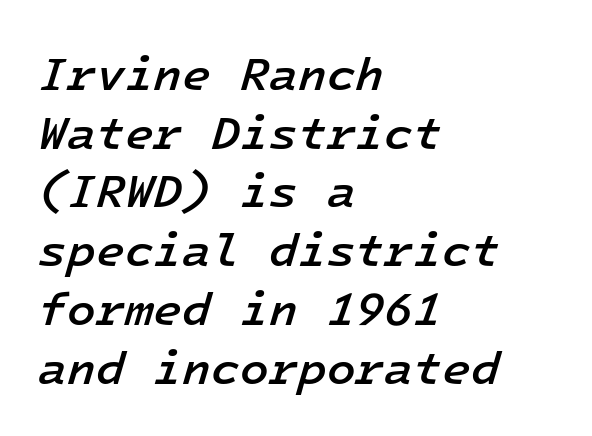
{"italic": "yes", "lean": "right", "slant_degrees": 16, "bold": "semi", "weight": "semibold", "width": "normal", "stroke_contrast": "low", "x_height": "medium", "monospaced": "yes", "underline": "no", "align": "left", "line_spacing": "normal", "line_spacing_ratio": 1.25, "letter_spacing": "normal", "letter_spacing_em": 0.0, "glyph_px": 47}
